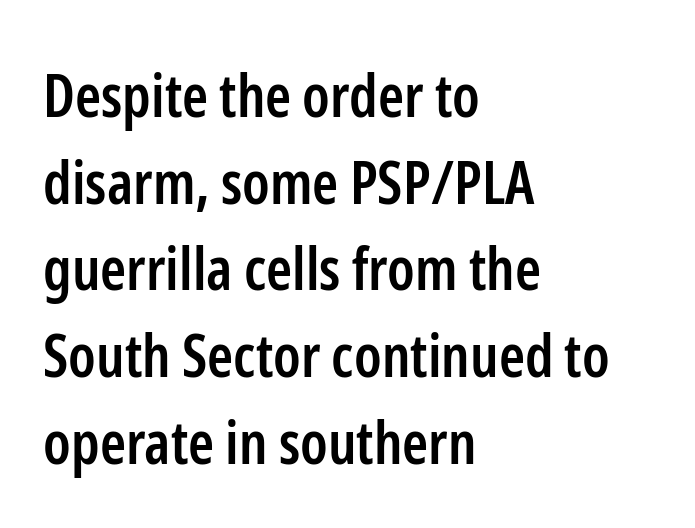
{"serif": "no", "italic": "no", "bold": "semi", "weight": "semibold", "width": "condensed", "stroke_contrast": "low", "x_height": "medium", "monospaced": "no", "underline": "no", "align": "left", "line_spacing": "normal", "line_spacing_ratio": 1.47, "letter_spacing": "normal", "letter_spacing_em": 0.0, "glyph_px": 59}
